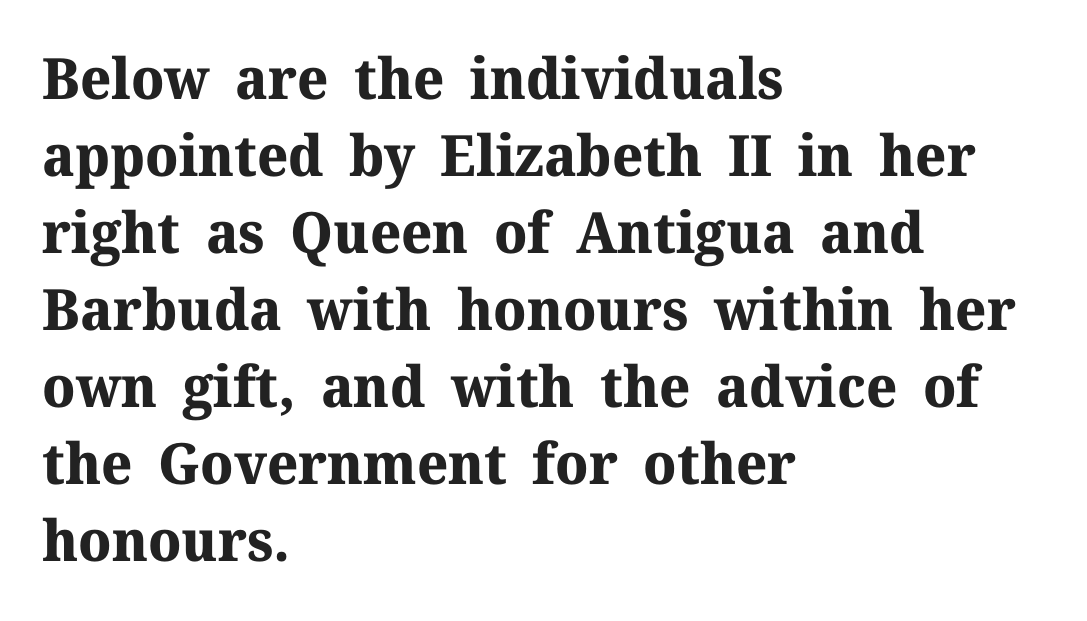
{"serif": "yes", "italic": "no", "bold": "yes", "weight": "bold", "width": "normal", "stroke_contrast": "medium", "x_height": "medium", "monospaced": "no", "underline": "no", "align": "left", "line_spacing": "normal", "line_spacing_ratio": 1.35, "letter_spacing": "normal", "letter_spacing_em": 0.0, "glyph_px": 57}
